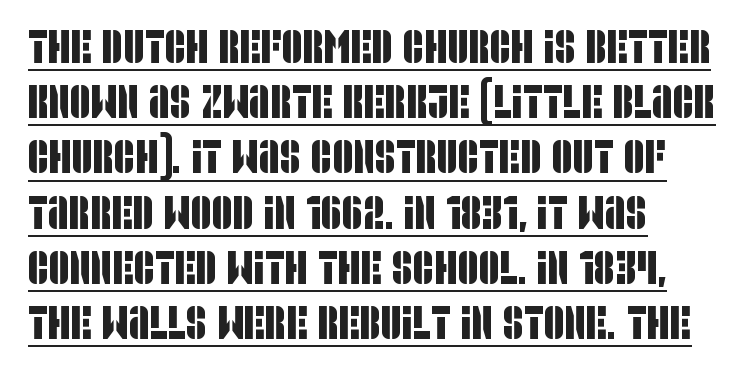
{"serif": "no", "width": "condensed", "stroke_contrast": "low", "x_height": "large", "monospaced": "no", "underline": "yes", "line_spacing_ratio": 1.2, "letter_spacing": "normal", "letter_spacing_em": 0.0, "glyph_px": 46}
